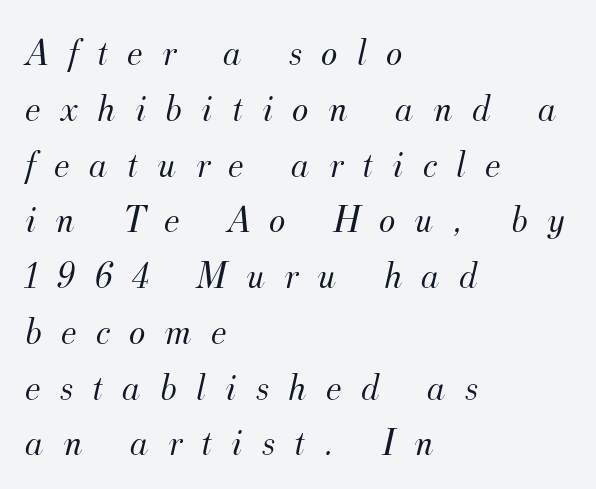
{"serif": "yes", "italic": "yes", "lean": "right", "slant_degrees": 12, "bold": "no", "weight": "light", "width": "normal", "stroke_contrast": "medium", "x_height": "small", "monospaced": "no", "underline": "no", "align": "left", "line_spacing": "normal", "line_spacing_ratio": 1.43, "letter_spacing": "wide", "letter_spacing_em": 0.49, "glyph_px": 39}
